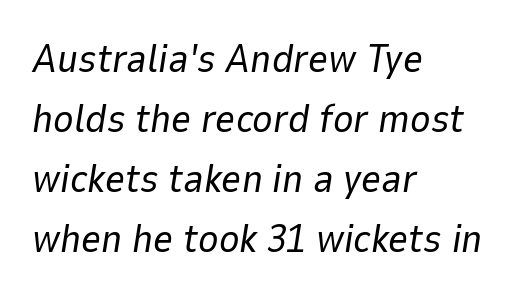
This sample has the flowing, uneven cadence of proportional lettering. The letterforms sit shoulder to shoulder at normal distance. Just letters on the line, the space beneath them empty. The face looks like a standard text weight, possibly lighter. The line-height multiplier appears to be the usual default. The lettering tilts uniformly, giving the passage an italic look.
